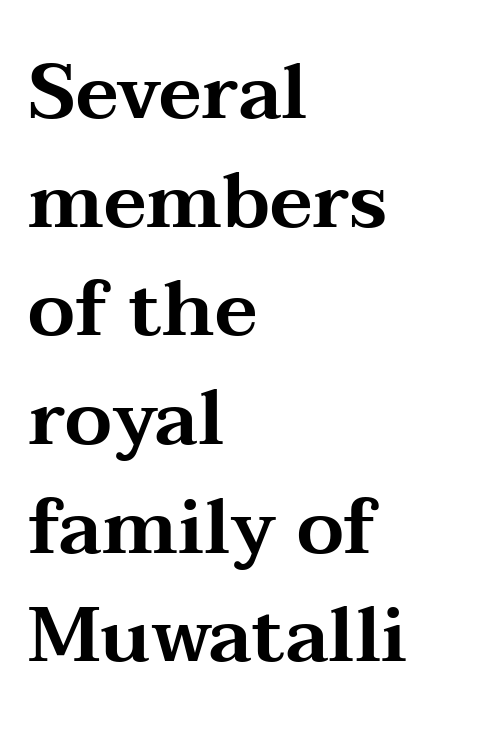
The image shows 76 px wide serif type, upright; set left-aligned, normal line spacing (1.43x), normal letter spacing, not underlined; medium stroke contrast and a medium x-height.
